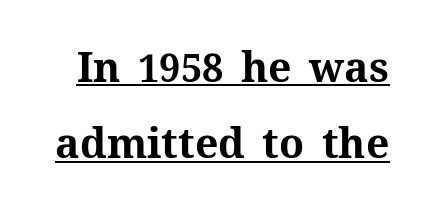
Q: Is the text bold? A: Yes.
Q: Is the text italic (slanted)? A: No, it is upright.
Q: Is the text underlined? A: Yes.
Q: Is the spacing between letters normal or unusually wide? A: Normal.
Q: Width (condensed, normal, or wide)? A: Normal.
Q: Stroke contrast? A: Medium.
Q: x-height? A: Medium.
Q: Monospaced? A: No.
